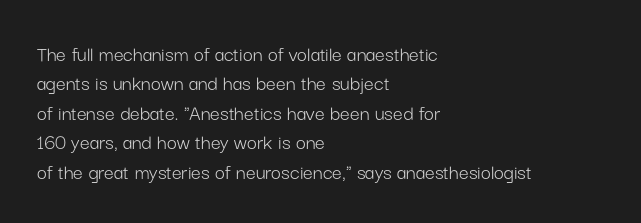
The image shows 22 px text type, upright; set left-aligned, normal line spacing (1.34x), normal letter spacing, not underlined.
